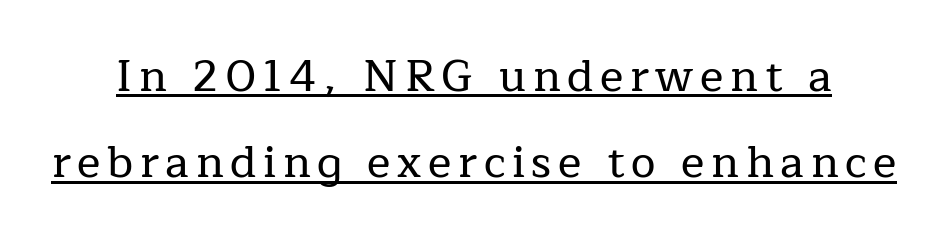
Q: Is the text italic (slanted)? A: No, it is upright.
Q: Is the typeface a serif or a sans-serif typeface? A: Serif.
Q: Is the text underlined? A: Yes.
Q: Is the spacing between lines tight, normal or loose? A: Loose.
Q: Width (condensed, normal, or wide)? A: Normal.
Q: Stroke contrast? A: Low.
Q: x-height? A: Medium.
Q: Monospaced? A: No.
